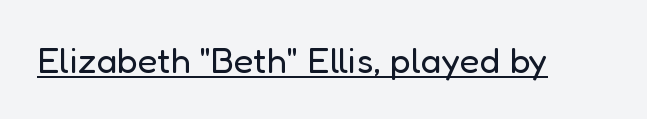
Q: Is the text bold? A: No.
Q: Is the text italic (slanted)? A: No, it is upright.
Q: Is the typeface a serif or a sans-serif typeface? A: Sans-serif.
Q: Is the text underlined? A: Yes.
Q: Is the spacing between letters normal or unusually wide? A: Normal.
Q: Width (condensed, normal, or wide)? A: Normal.
Q: Stroke contrast? A: Low.
Q: x-height? A: Medium.
Q: Monospaced? A: No.
